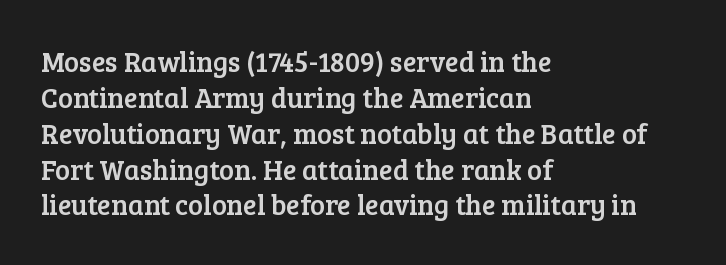
Each letter keeps its own natural width here, so spacing adapts to shape. Is the letter spacing exaggerated? No — it looks like the ordinary default. Tall strokes in this sample are plumb rather than angled. Yep, those are serifs on the letters. The space directly below the letters is spotless.
